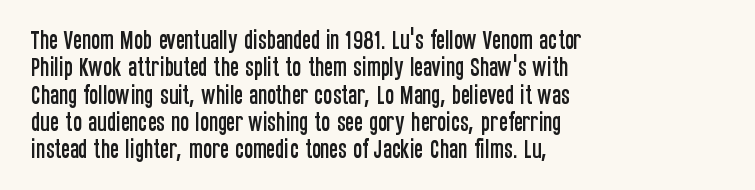
{"italic": "no", "underline": "no", "align": "left", "line_spacing": "normal", "line_spacing_ratio": 1.3, "letter_spacing": "normal", "letter_spacing_em": 0.0, "glyph_px": 21}
